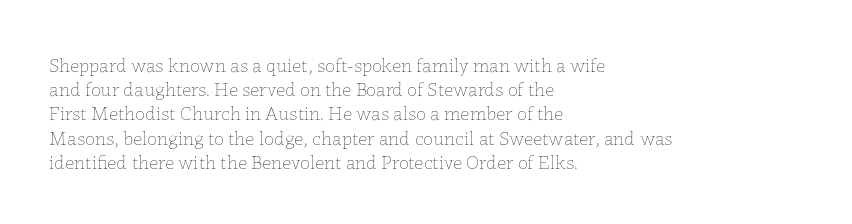
Q: Is the text bold? A: No.
Q: Is the text italic (slanted)? A: No, it is upright.
Q: Is the text underlined? A: No.
Q: How is the paragraph aligned? A: Left-aligned.
Q: Is the spacing between letters normal or unusually wide? A: Normal.
